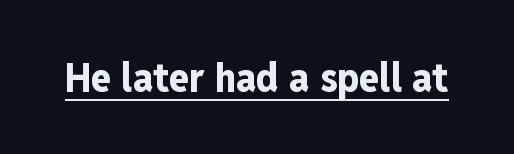
{"serif": "no", "italic": "no", "bold": "yes", "weight": "bold", "width": "condensed", "stroke_contrast": "low", "x_height": "medium", "monospaced": "no", "underline": "yes", "letter_spacing": "normal", "letter_spacing_em": 0.0, "glyph_px": 41}
